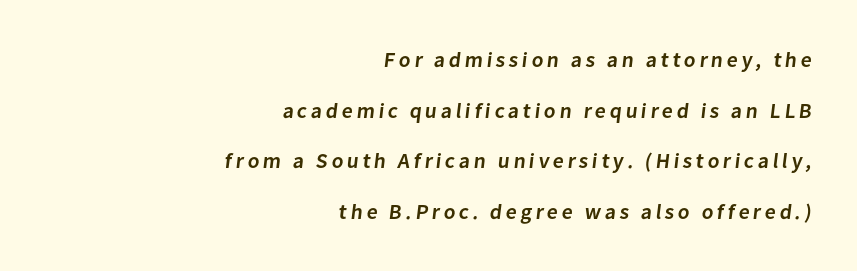
Q: Is the text bold? A: Semi-bold.
Q: Is the text underlined? A: No.
Q: How is the paragraph aligned? A: Right-aligned.
Q: Is the spacing between lines tight, normal or loose? A: Loose.
